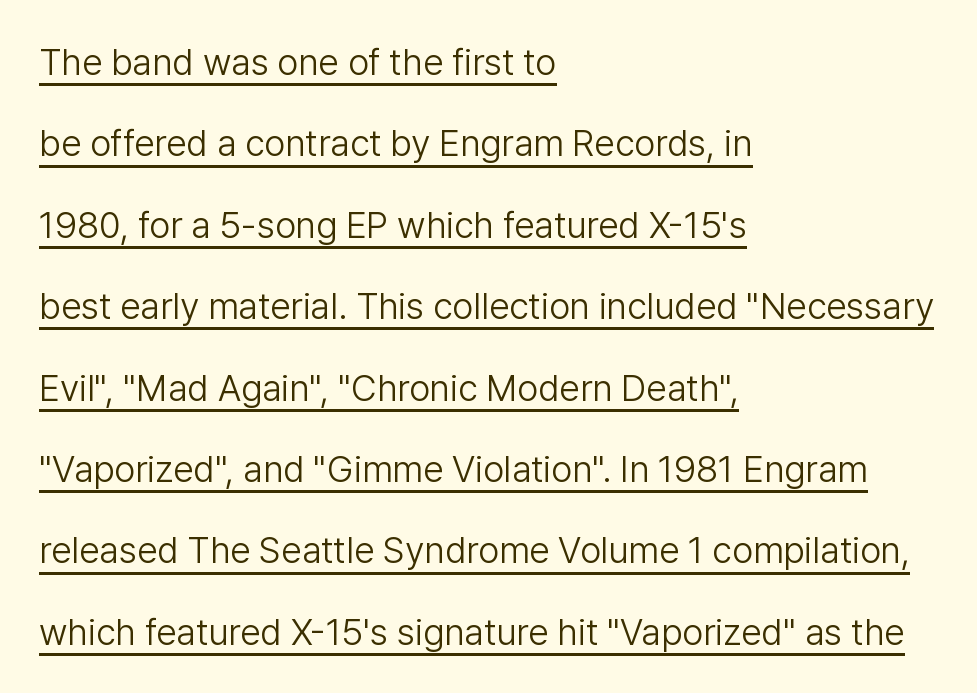
The leading is generous, giving the passage an open texture. Rendered with straight, roman letterforms. This sample uses a sans-serif face. Note the varied advance widths — an 'i' is clearly narrower than an 'm'.
